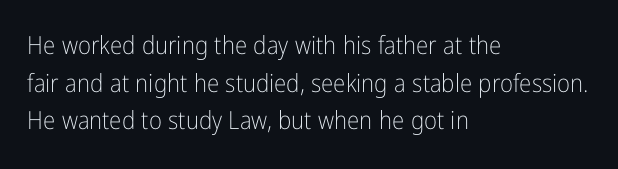
Q: Is the text bold? A: No.
Q: Is the text italic (slanted)? A: No, it is upright.
Q: Is the text underlined? A: No.
Q: How is the paragraph aligned? A: Left-aligned.
Q: Is the spacing between letters normal or unusually wide? A: Normal.
Q: Is the spacing between lines tight, normal or loose? A: Normal.
